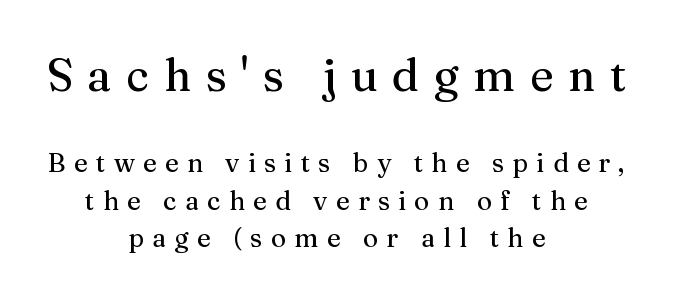
Q: Is the text italic (slanted)? A: No, it is upright.
Q: Is the typeface a serif or a sans-serif typeface? A: Serif.
Q: Is the text underlined? A: No.
Q: How is the paragraph aligned? A: Centered.
Q: Is the spacing between letters normal or unusually wide? A: Unusually wide.
Q: Is the spacing between lines tight, normal or loose? A: Normal.
Q: Which block of text is set in a larger size, the first (top) or the second (bottom)? A: The first (top) one.
Q: Width (condensed, normal, or wide)? A: Normal.
Q: Stroke contrast? A: Medium.
Q: x-height? A: Medium.
Q: Monospaced? A: No.
